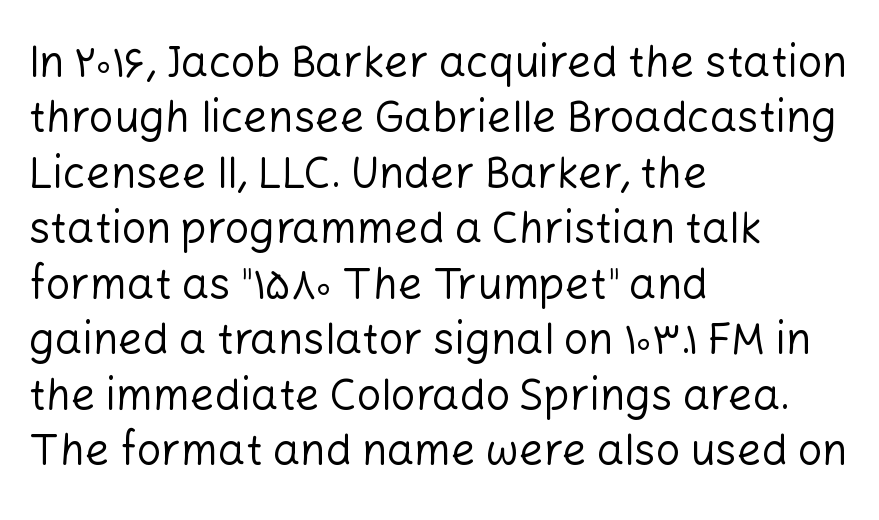
Q: Is the text bold? A: No.
Q: Is the text italic (slanted)? A: No, it is upright.
Q: Is the typeface a serif or a sans-serif typeface? A: Sans-serif.
Q: Is the text underlined? A: No.
Q: How is the paragraph aligned? A: Left-aligned.
Q: Is the spacing between letters normal or unusually wide? A: Normal.
Q: Is the spacing between lines tight, normal or loose? A: Normal.
Q: Width (condensed, normal, or wide)? A: Normal.
Q: Stroke contrast? A: Low.
Q: x-height? A: Medium.
Q: Monospaced? A: No.
